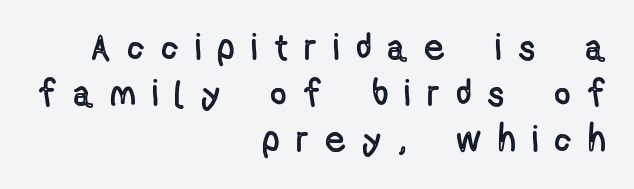
The passage shown is typed in a proportional face where columns would drift. Interline gaps are of average width in this sample. No italicization has been applied; the sample stays upright. In CSS terms this would be text-align: right.
